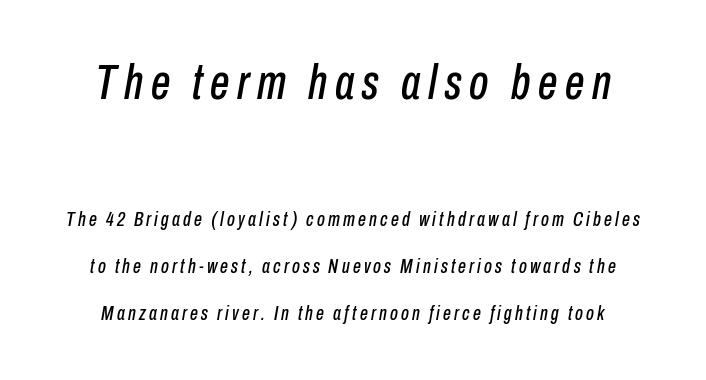
Q: Is the text italic (slanted)? A: Yes, it leans right by about 10 degrees.
Q: Is the text underlined? A: No.
Q: Is the spacing between lines tight, normal or loose? A: Loose.
Q: Which block of text is set in a larger size, the first (top) or the second (bottom)? A: The first (top) one.
Q: Width (condensed, normal, or wide)? A: Condensed.
Q: Stroke contrast? A: Low.
Q: x-height? A: Medium.
Q: Monospaced? A: No.
